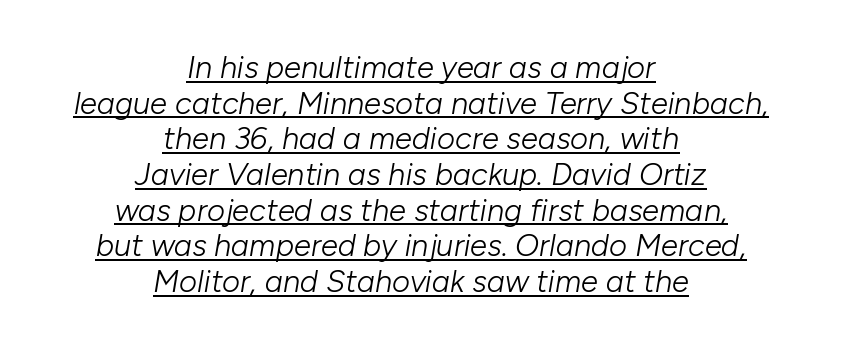
{"italic": "yes", "lean": "right", "slant_degrees": 10, "bold": "no", "weight": "light", "width": "normal", "stroke_contrast": "low", "x_height": "medium", "monospaced": "no", "underline": "yes", "align": "center", "line_spacing": "tight", "line_spacing_ratio": 1.15, "letter_spacing": "normal", "letter_spacing_em": 0.0, "glyph_px": 31}
